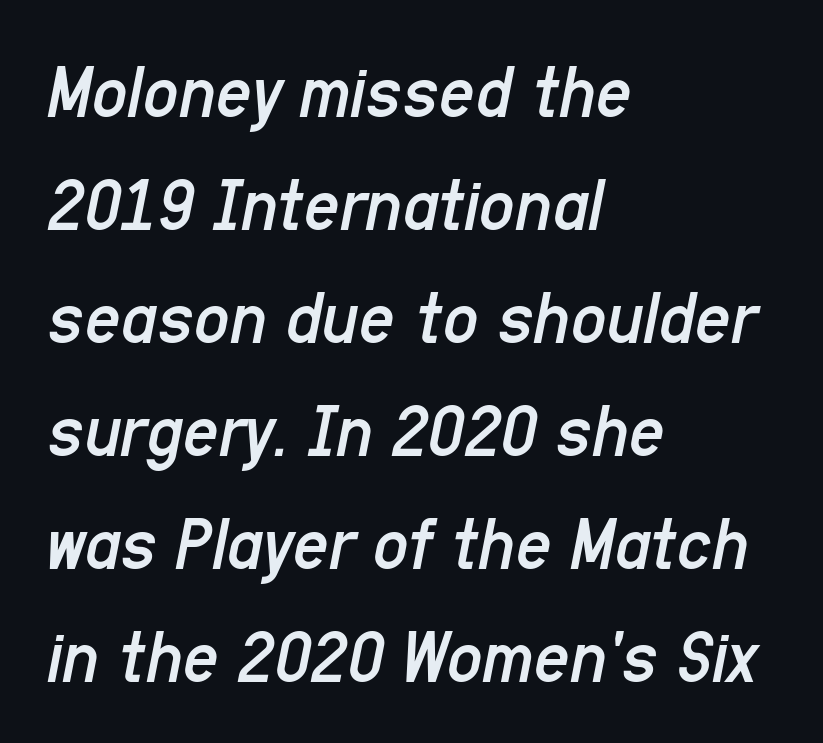
Q: Is the text bold? A: No.
Q: Is the text italic (slanted)? A: Yes, it leans right by about 11 degrees.
Q: Is the text underlined? A: No.
Q: How is the paragraph aligned? A: Left-aligned.
Q: Is the spacing between letters normal or unusually wide? A: Normal.
Q: Is the spacing between lines tight, normal or loose? A: Normal.
Q: Width (condensed, normal, or wide)? A: Condensed.
Q: Stroke contrast? A: Low.
Q: x-height? A: Medium.
Q: Monospaced? A: No.
